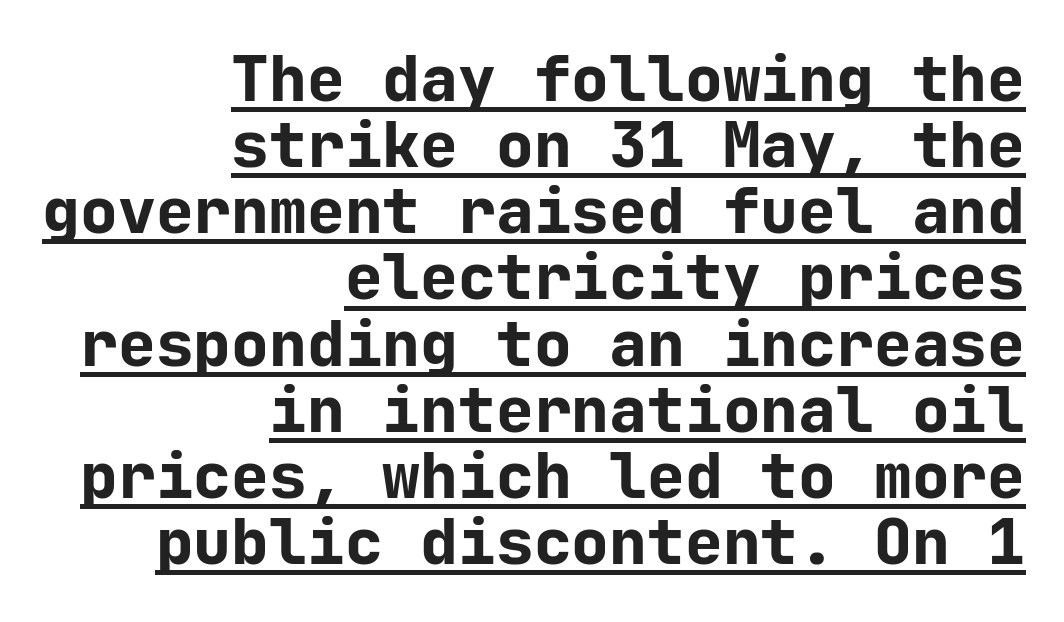
Which margin do the lines hug? The right one — the left edge is uneven. Observe the absence of serifs on each vertical stroke in this sample. Set as a true bold cut, around the 700 mark. Glyph-to-glyph distance matches everyday printed text. Nope, not italic — everything's standing straight.
